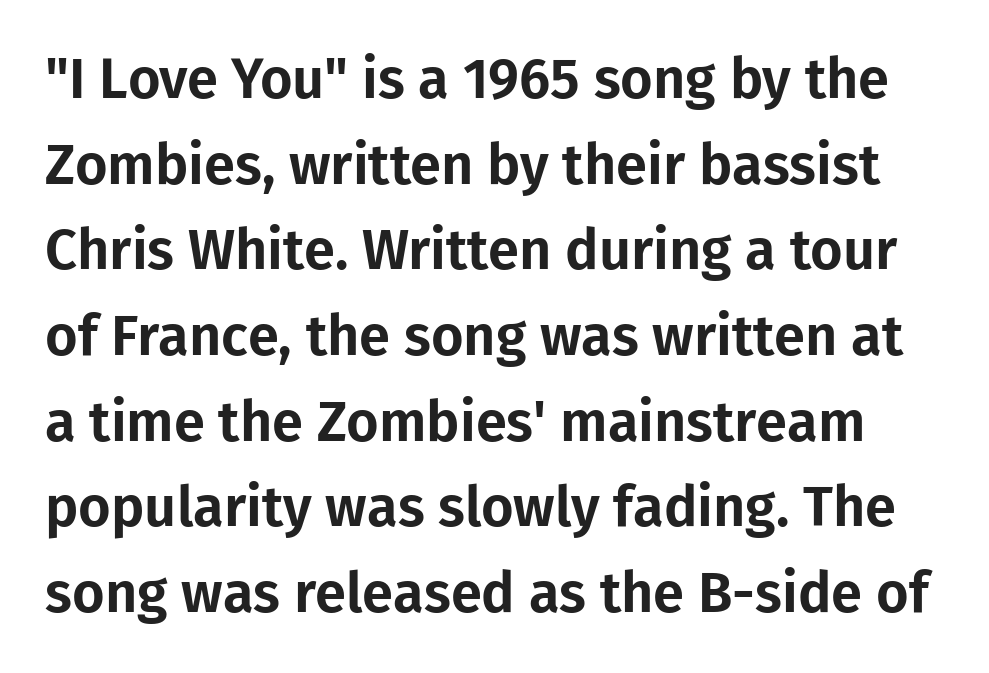
{"serif": "no", "italic": "no", "width": "normal", "stroke_contrast": "low", "x_height": "medium", "monospaced": "no", "underline": "no", "line_spacing": "normal", "line_spacing_ratio": 1.53, "letter_spacing": "normal", "letter_spacing_em": 0.0, "glyph_px": 56}
